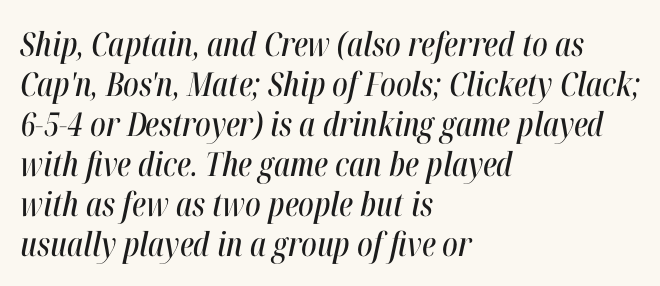
You could not count columns in this text — the font is proportionally spaced. Inter-character spacing is left at the font's built-in metrics. This sample is left-justified, so line endings fall wherever the words run out. Is the type slanted? Yes — the strokes lean at a clear angle.
